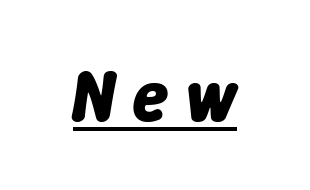
The image shows 73 px bold type, italic (leaning right); set unusually wide letter spacing (+0.22 em), underlined; low stroke contrast and a medium x-height.
